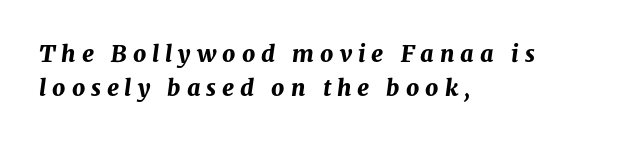
The image shows 23 px bold type, italic (leaning right); set left-aligned, normal line spacing (1.46x), unusually wide letter spacing (+0.26 em), not underlined.
